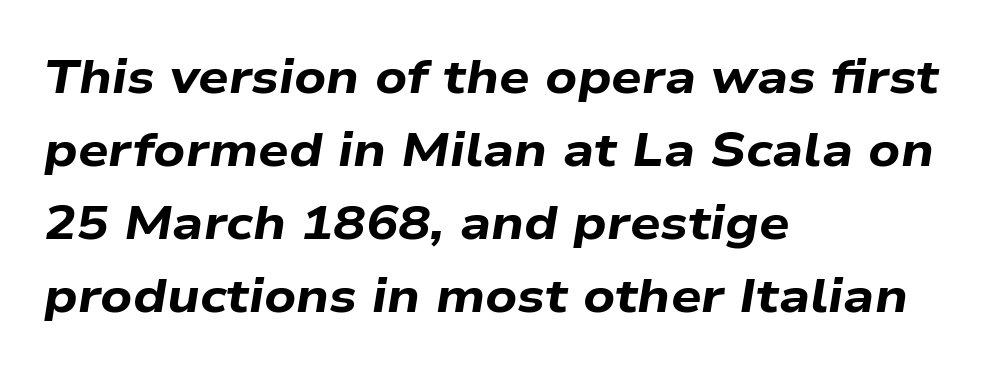
Q: Is the text bold? A: Yes.
Q: Is the text italic (slanted)? A: Yes, it leans right by about 9 degrees.
Q: Is the text underlined? A: No.
Q: How is the paragraph aligned? A: Left-aligned.
Q: Is the spacing between letters normal or unusually wide? A: Normal.
Q: Is the spacing between lines tight, normal or loose? A: Normal.
Q: Width (condensed, normal, or wide)? A: Wide.
Q: Stroke contrast? A: Low.
Q: x-height? A: Medium.
Q: Monospaced? A: No.
